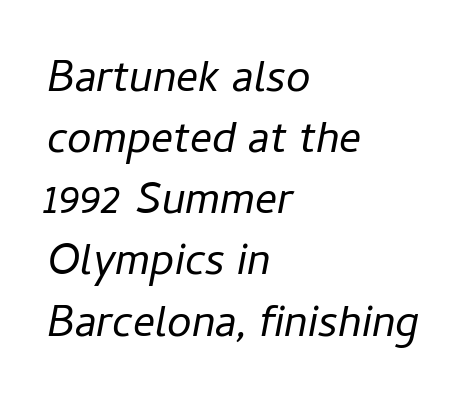
{"italic": "yes", "lean": "right", "slant_degrees": 11, "bold": "no", "weight": "regular", "width": "normal", "stroke_contrast": "low", "x_height": "medium", "monospaced": "no", "underline": "no", "align": "left", "line_spacing": "normal", "line_spacing_ratio": 1.39, "letter_spacing": "normal", "letter_spacing_em": 0.0, "glyph_px": 44}
